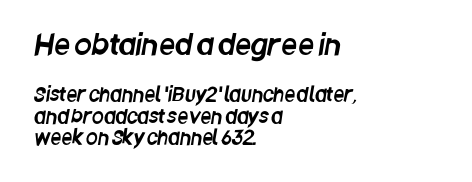
The image shows 28 px condensed sans-serif type; set left-aligned, tight line spacing (1.11x), normal letter spacing, not underlined; the first (top) block is 1.47x larger; low stroke contrast and a large x-height.
